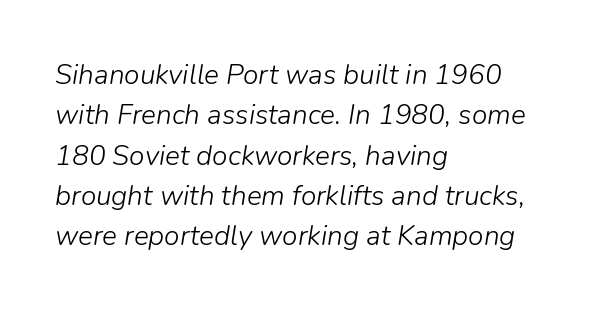
The image shows 28 px light type, italic (leaning right); set left-aligned, normal line spacing (1.44x), normal letter spacing, not underlined; low stroke contrast and a medium x-height.
